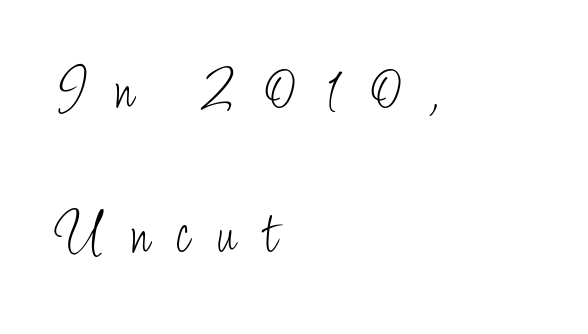
Q: Is the text bold? A: No.
Q: Is the text italic (slanted)? A: Yes.
Q: Is the typeface a serif or a sans-serif typeface? A: Sans-serif.
Q: Is the text underlined? A: No.
Q: How is the paragraph aligned? A: Left-aligned.
Q: Is the spacing between letters normal or unusually wide? A: Unusually wide.
Q: Is the spacing between lines tight, normal or loose? A: Loose.
Q: Width (condensed, normal, or wide)? A: Condensed.
Q: Stroke contrast? A: Low.
Q: x-height? A: Small.
Q: Monospaced? A: No.
